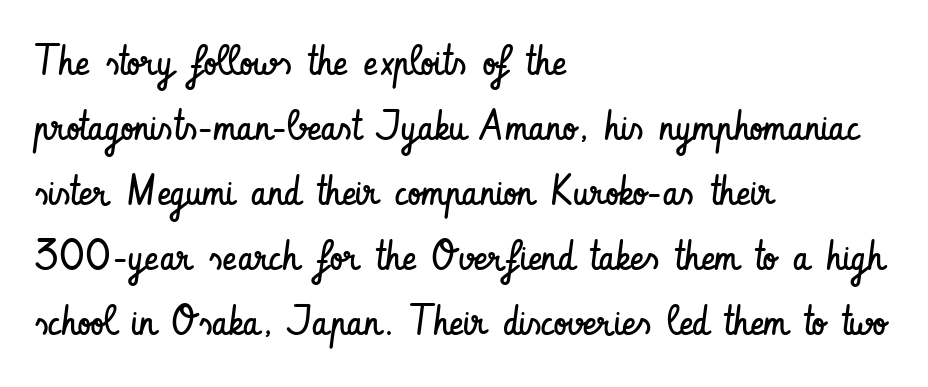
Q: Is the text bold? A: No.
Q: Is the text italic (slanted)? A: No, it is upright.
Q: Is the typeface a serif or a sans-serif typeface? A: Sans-serif.
Q: Is the text underlined? A: No.
Q: How is the paragraph aligned? A: Left-aligned.
Q: Is the spacing between letters normal or unusually wide? A: Normal.
Q: Is the spacing between lines tight, normal or loose? A: Normal.
Q: Width (condensed, normal, or wide)? A: Condensed.
Q: Stroke contrast? A: Low.
Q: x-height? A: Small.
Q: Monospaced? A: No.
